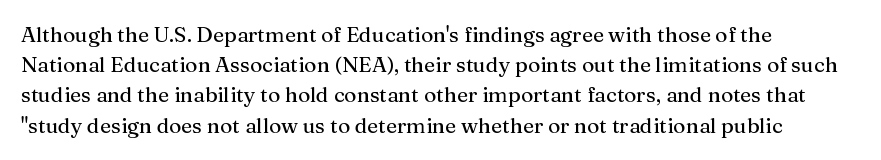
The image shows 21 px text type, upright; set left-aligned, normal line spacing (1.44x), normal letter spacing, not underlined.
